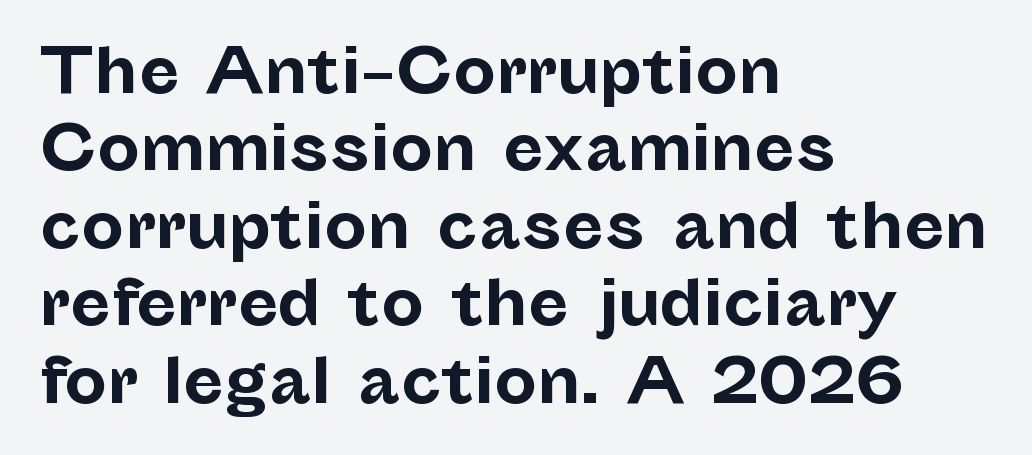
Just letters on the line, the space beneath them empty. There is no visible air inserted between adjacent glyphs. Casual observation: everything's shoved over to the left. Successive baselines arrive at the customary interval. The typography opts for an upright posture over an oblique one. The rendering uses natural spacing where letterforms have individual widths.
